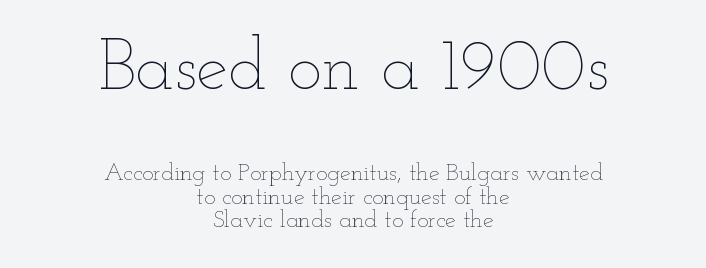
The image shows 72 px thin, wide type, upright; set centered, tight line spacing (0.97x), normal letter spacing, not underlined; the first (top) block is 3.0x larger; low stroke contrast and a small x-height.
